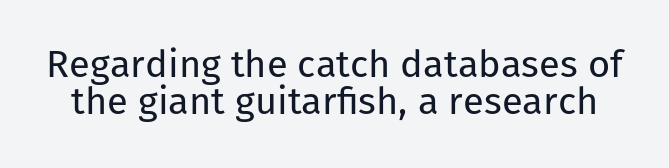
{"serif": "no", "italic": "no", "bold": "no", "weight": "regular", "width": "normal", "stroke_contrast": "low", "x_height": "medium", "monospaced": "no", "underline": "no", "line_spacing": "tight", "line_spacing_ratio": 0.97, "letter_spacing": "normal", "letter_spacing_em": 0.0, "glyph_px": 38}
